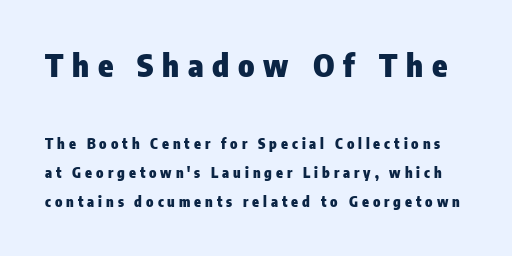
{"serif": "no", "italic": "no", "bold": "yes", "weight": "heavy", "width": "condensed", "stroke_contrast": "low", "x_height": "medium", "monospaced": "no", "underline": "no", "line_spacing": "loose", "line_spacing_ratio": 2.07, "letter_spacing": "wide", "letter_spacing_em": 0.28, "larger_block": "first", "size_ratio": 2.21, "glyph_px": 31}
